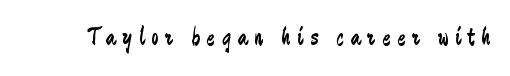
{"bold": "no", "underline": "no", "letter_spacing": "wide", "letter_spacing_em": 0.27, "glyph_px": 25}
